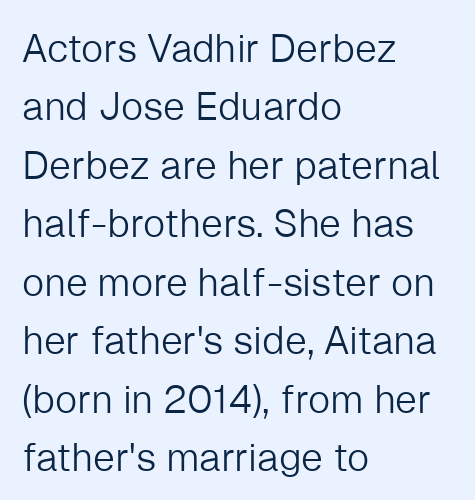
The image shows 39 px light sans-serif type, upright; set left-aligned, normal line spacing (1.5x), normal letter spacing, not underlined; low stroke contrast and a medium x-height.
